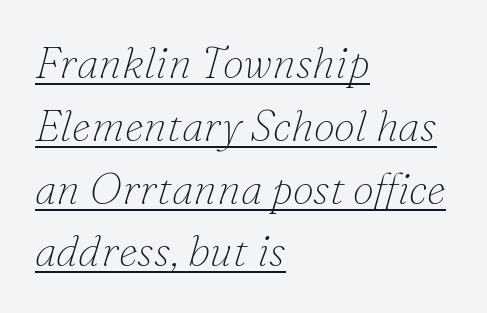
Students, observe the line beneath the letters — that is underlining. If you measured baseline to baseline, you'd find a middling distance. Old-style or modern, the face here clearly has serifs. No extra tracking has been applied to these lines. The passage shown leans; its letterforms are oblique. This sample has the flowing, uneven cadence of proportional lettering.
